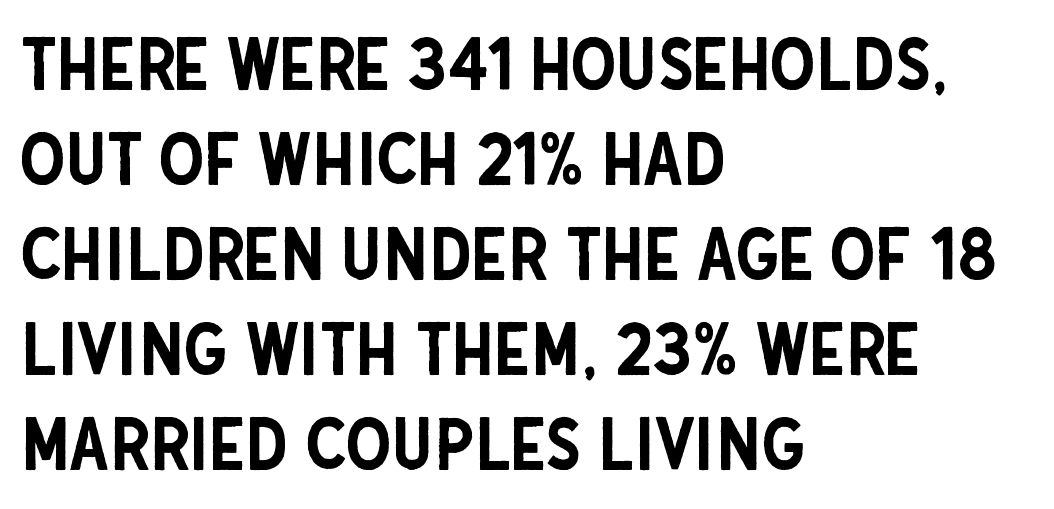
Varying glyph widths throughout — classic text-font behaviour. No word sits above an underline. The lines sit at an ordinary, default distance from one another. Standard letterfit; no display-style spreading of the glyphs. Which margin do the lines hug? The left one — the right edge is uneven. Style check: upright.
